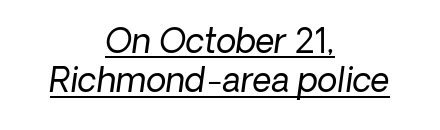
{"serif": "no", "bold": "no", "weight": "regular", "width": "normal", "stroke_contrast": "low", "x_height": "medium", "monospaced": "no", "underline": "yes", "align": "center", "line_spacing_ratio": 1.19, "letter_spacing": "normal", "letter_spacing_em": 0.0, "glyph_px": 33}
